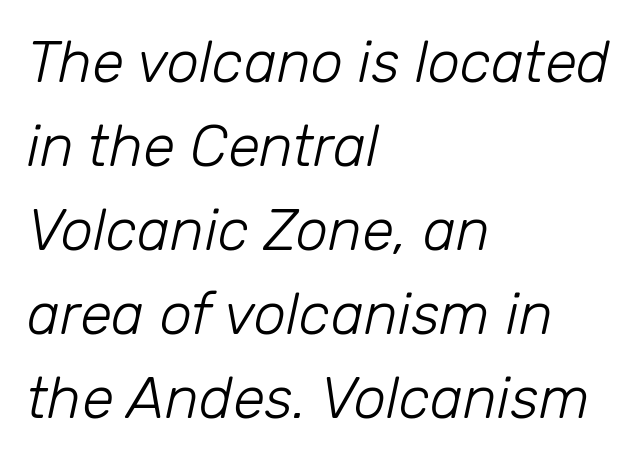
The image shows 58 px light type, italic (leaning right); set left-aligned, normal line spacing (1.45x), normal letter spacing, not underlined; low stroke contrast and a medium x-height.
